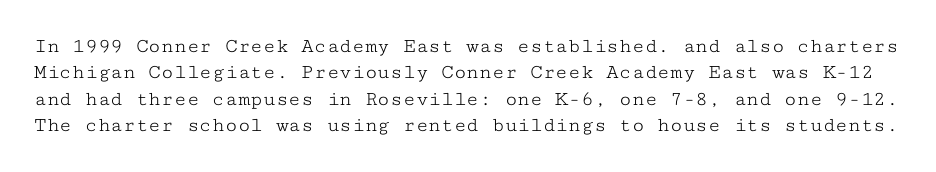
Q: Is the text bold? A: No.
Q: Is the text italic (slanted)? A: No, it is upright.
Q: Is the text underlined? A: No.
Q: Is the spacing between letters normal or unusually wide? A: Normal.
Q: Is the spacing between lines tight, normal or loose? A: Normal.
